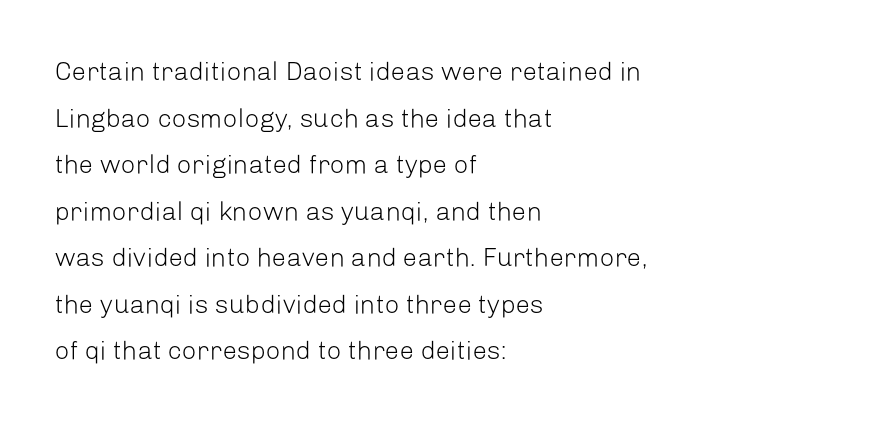
The image shows 26 px text type, upright; set left-aligned, line spacing 1.79x, normal letter spacing, not underlined.
